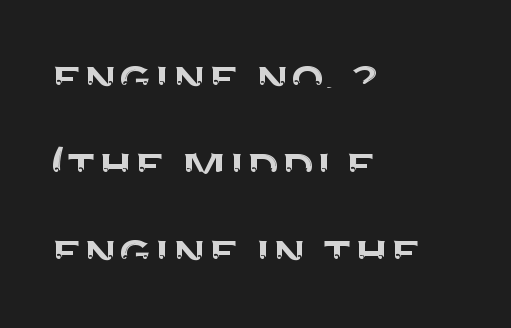
Q: Is the text italic (slanted)? A: No, it is upright.
Q: Is the typeface a serif or a sans-serif typeface? A: Sans-serif.
Q: Is the text underlined? A: No.
Q: How is the paragraph aligned? A: Left-aligned.
Q: Is the spacing between letters normal or unusually wide? A: Normal.
Q: Is the spacing between lines tight, normal or loose? A: Normal.
Q: Width (condensed, normal, or wide)? A: Normal.
Q: Stroke contrast? A: Medium.
Q: x-height? A: Large.
Q: Monospaced? A: No.
